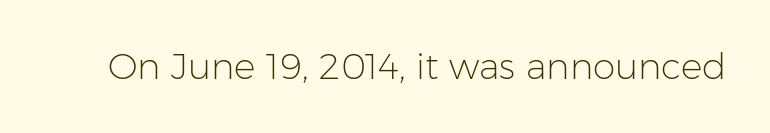
Each letter's strokes conclude bluntly, with no projecting serifs. Does the lettering tilt? It doesn't — this is upright. These lines are rendered in a variable-pitch font. The space directly below the letters is spotless.
